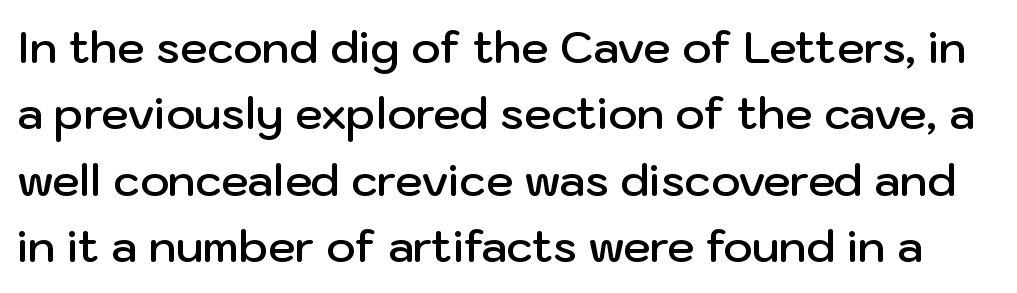
Quick note: not italic, upright. Letter spacing: default. Note: no serifs on the glyphs. Unmarked baselines from the first word to the last. Semibold letterforms, between regular and bold. The rendering uses a moderate line-height, typical for paragraphs.
